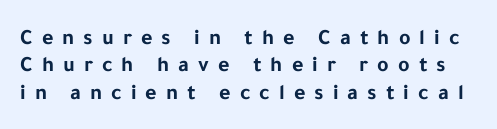
The image shows 22 px bold type, upright; set normal line spacing (1.25x), unusually wide letter spacing (+0.41 em), not underlined.
